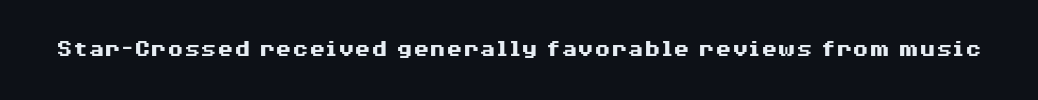
{"italic": "no", "bold": "yes", "underline": "no", "letter_spacing": "normal", "letter_spacing_em": 0.0, "glyph_px": 24}
